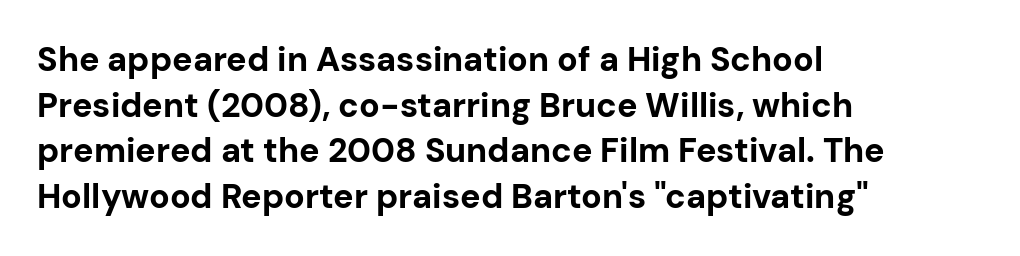
Q: Is the text bold? A: Yes.
Q: Is the text italic (slanted)? A: No, it is upright.
Q: Is the typeface a serif or a sans-serif typeface? A: Sans-serif.
Q: Is the text underlined? A: No.
Q: How is the paragraph aligned? A: Left-aligned.
Q: Is the spacing between letters normal or unusually wide? A: Normal.
Q: Is the spacing between lines tight, normal or loose? A: Normal.
Q: Width (condensed, normal, or wide)? A: Normal.
Q: Stroke contrast? A: Low.
Q: x-height? A: Medium.
Q: Monospaced? A: No.
